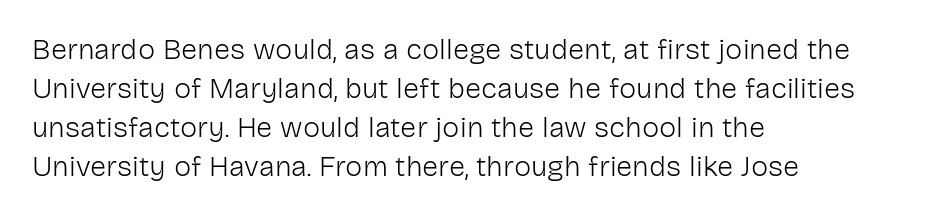
In terms of letterform style, serifs are entirely absent. Is the type heavy? It reads as light-to-regular instead. Italic: no, the glyphs are upright roman. How are the letters spaced? Ordinarily, with no added tracking. The designer left line spacing at the default. The foot of each line stays bare and open.
